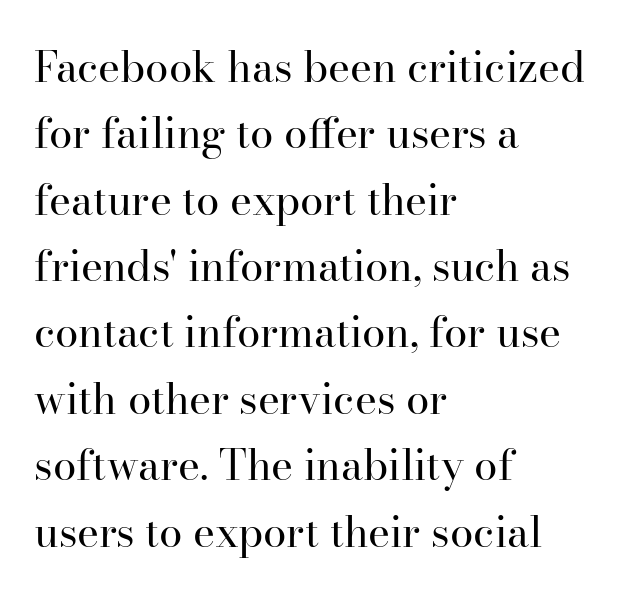
The image shows 42 px regular-weight serif type, upright; set left-aligned, normal line spacing (1.58x), normal letter spacing, not underlined; high stroke contrast and a small x-height.
